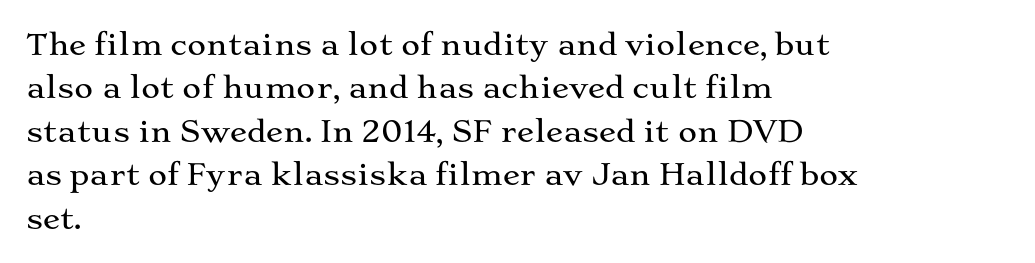
In terms of letterspacing, this is plain default setting. Do the characters align in a grid? No, the font is proportional. You can tell from the footed stems that serif type was used. Rendered with straight, roman letterforms. Has an underline been added? It has not.
